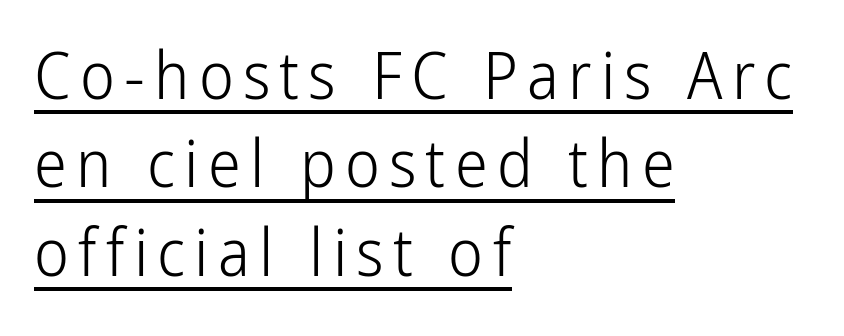
{"serif": "no", "italic": "no", "bold": "no", "weight": "light", "width": "condensed", "stroke_contrast": "low", "x_height": "medium", "monospaced": "no", "underline": "yes", "align": "left", "line_spacing": "normal", "line_spacing_ratio": 1.34, "glyph_px": 66}
